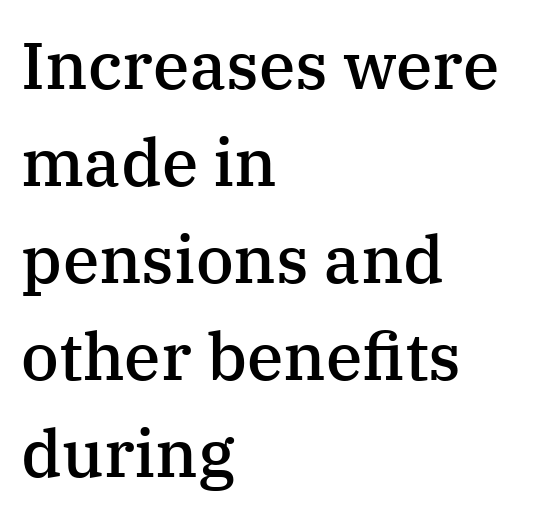
{"serif": "yes", "italic": "no", "bold": "semi", "weight": "semibold", "width": "normal", "stroke_contrast": "medium", "x_height": "medium", "monospaced": "no", "underline": "no", "align": "left", "line_spacing": "normal", "line_spacing_ratio": 1.47, "letter_spacing": "normal", "letter_spacing_em": 0.0, "glyph_px": 66}
